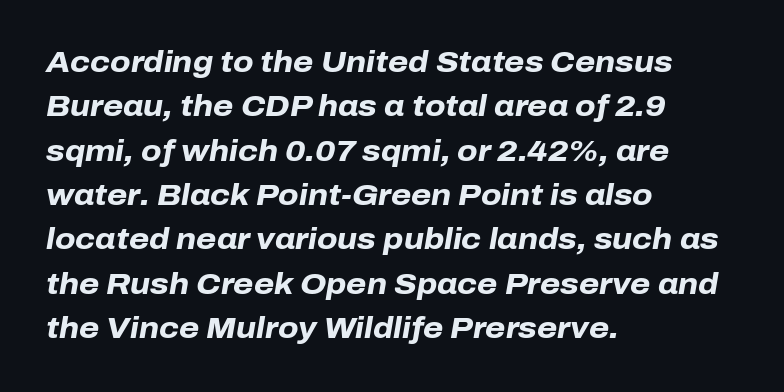
The lines sit at an ordinary, default distance from one another. Is this a fixed-width face? No — the glyphs have proportional, varying widths. The typesetting leans heavy: a genuine bold. A typesetter would call this zero additional tracking. Rendered with sloped, italic letterforms.
